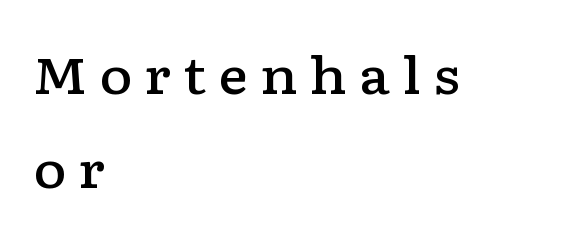
{"serif": "yes", "italic": "no", "bold": "semi", "weight": "semibold", "width": "wide", "stroke_contrast": "low", "x_height": "medium", "monospaced": "no", "underline": "no", "align": "left", "line_spacing_ratio": 1.85, "letter_spacing": "wide", "letter_spacing_em": 0.23, "glyph_px": 51}
